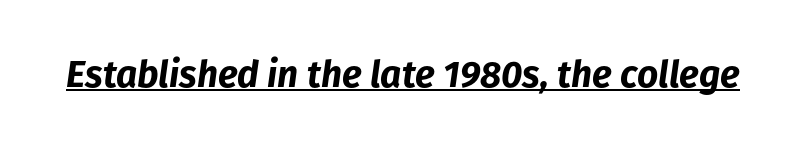
Q: Is the text bold? A: Yes.
Q: Is the text italic (slanted)? A: Yes, it leans right by about 8 degrees.
Q: Is the text underlined? A: Yes.
Q: Is the spacing between letters normal or unusually wide? A: Normal.
Q: Width (condensed, normal, or wide)? A: Normal.
Q: Stroke contrast? A: Low.
Q: x-height? A: Medium.
Q: Monospaced? A: No.
